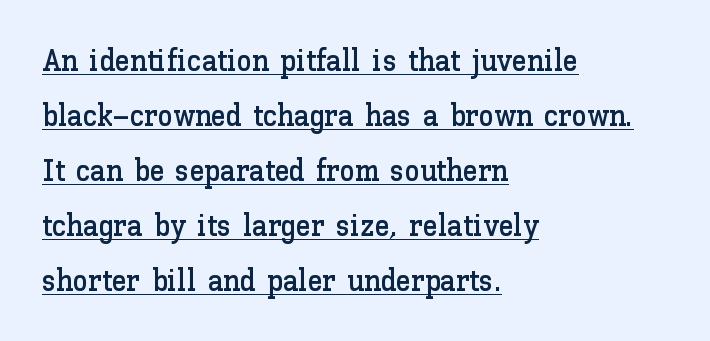
The image shows 30 px text type, upright; set left-aligned, line spacing 1.83x, normal letter spacing, underlined; low stroke contrast and a medium x-height.
